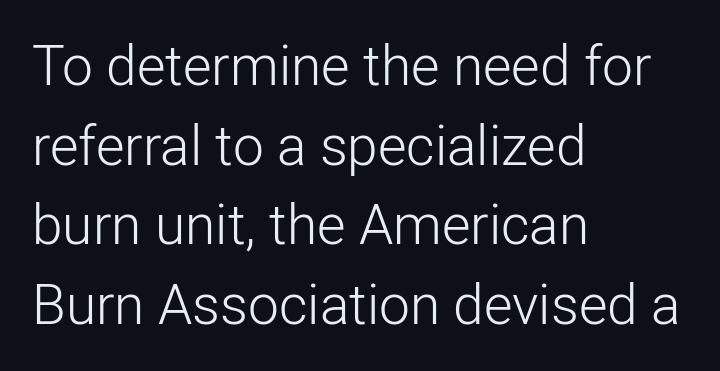
Q: Is the text bold? A: No.
Q: Is the text italic (slanted)? A: No, it is upright.
Q: Is the typeface a serif or a sans-serif typeface? A: Sans-serif.
Q: Is the text underlined? A: No.
Q: How is the paragraph aligned? A: Left-aligned.
Q: Is the spacing between letters normal or unusually wide? A: Normal.
Q: Is the spacing between lines tight, normal or loose? A: Normal.
Q: Width (condensed, normal, or wide)? A: Normal.
Q: Stroke contrast? A: Low.
Q: x-height? A: Medium.
Q: Monospaced? A: No.
